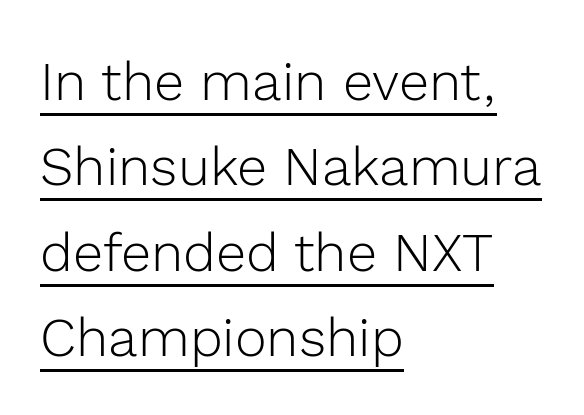
The vertical gap from one line to the next is medium. Students, note that the glyphs here touch the page at normal intervals. This is roman type, the default non-slanted kind. Proportional: the letters do not fall into vertical columns. The lines are quadded left.
